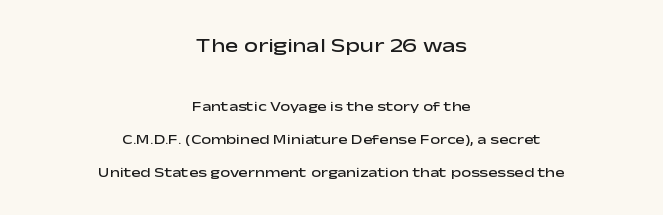
Quick note: interline space is abundant. Slightly chunky letters — semibold, I'd say, not full bold. In terms of posture, this sample is upright. In terms of letterspacing, this is plain default setting. Caption: upper text group enlarged, lower text group reduced.
